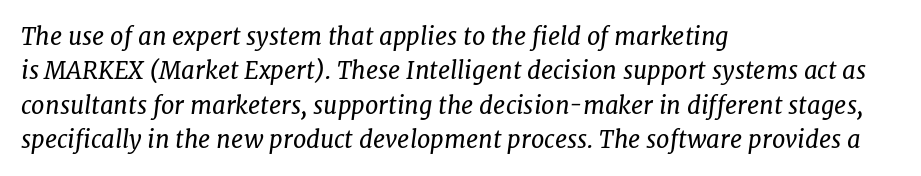
{"italic": "yes", "lean": "right", "slant_degrees": 7, "bold": "no", "underline": "no", "align": "left", "line_spacing": "normal", "line_spacing_ratio": 1.43, "letter_spacing": "normal", "letter_spacing_em": 0.0, "glyph_px": 24}
